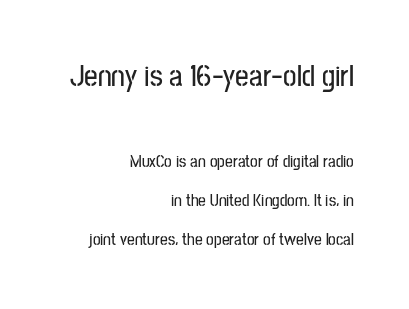
The image shows 30 px condensed sans-serif type, upright; set right-aligned, loose line spacing (2.32x), normal letter spacing, not underlined; the first (top) block is 1.76x larger; low stroke contrast and a medium x-height.
